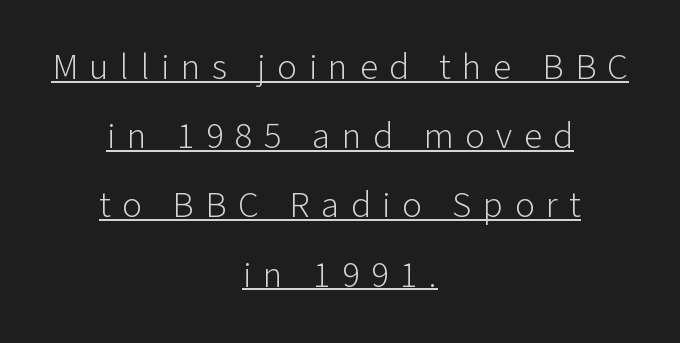
Honestly, the underline is the first thing you notice here. Layout note: lines centered. Weight: not bold — regular or lighter. Each letter keeps its own natural width here, so spacing adapts to shape. Every character sits straight up, as roman type does.
